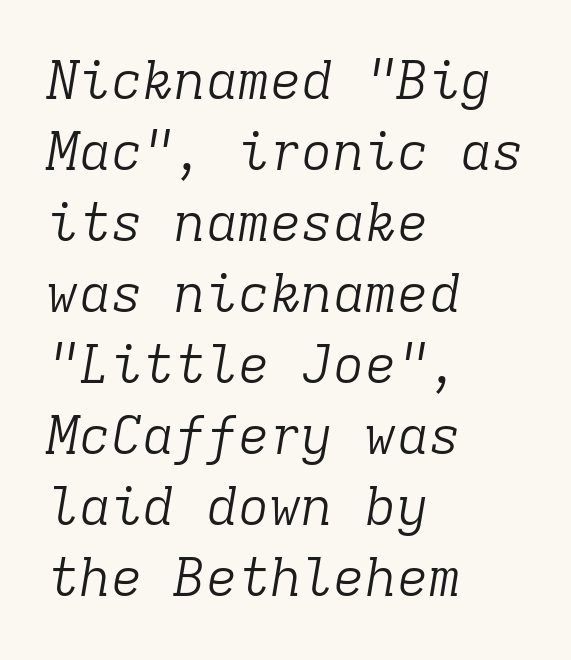
The image shows 53 px light serif type, italic (leaning right), monospaced; set left-aligned, normal line spacing (1.34x), normal letter spacing, not underlined; low stroke contrast and a medium x-height.
